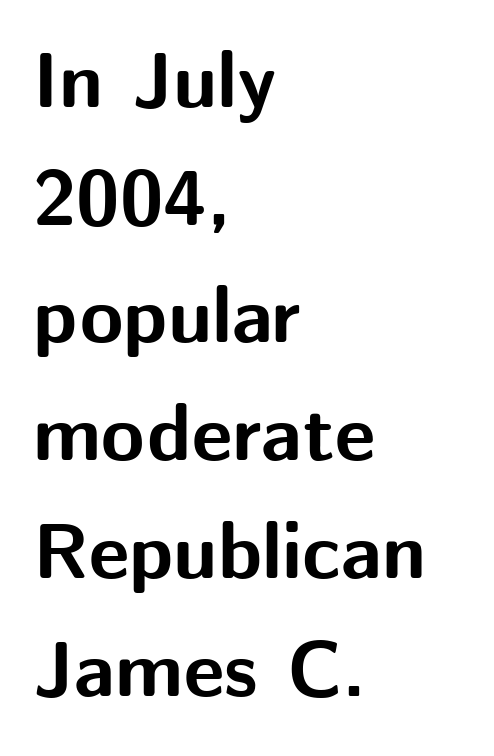
The image shows 79 px bold sans-serif type, upright; set left-aligned, normal line spacing (1.49x), normal letter spacing, not underlined; medium stroke contrast and a medium x-height.
